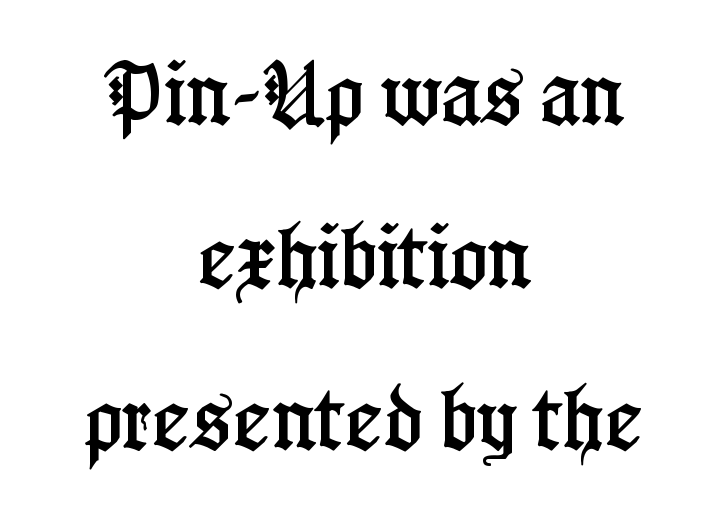
Q: Is the text italic (slanted)? A: No, it is upright.
Q: Is the typeface a serif or a sans-serif typeface? A: Serif.
Q: Is the text underlined? A: No.
Q: How is the paragraph aligned? A: Centered.
Q: Is the spacing between letters normal or unusually wide? A: Normal.
Q: Is the spacing between lines tight, normal or loose? A: Loose.
Q: Width (condensed, normal, or wide)? A: Condensed.
Q: Stroke contrast? A: Low.
Q: x-height? A: Medium.
Q: Monospaced? A: No.
